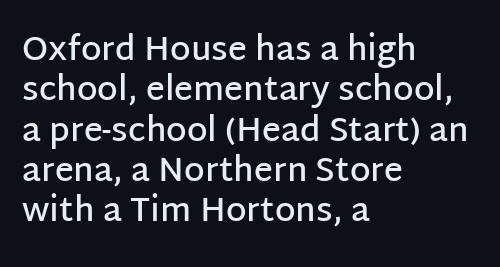
The image shows 33 px semibold sans-serif type, upright; set left-aligned, line spacing 1.22x, normal letter spacing, not underlined; low stroke contrast and a large x-height.
